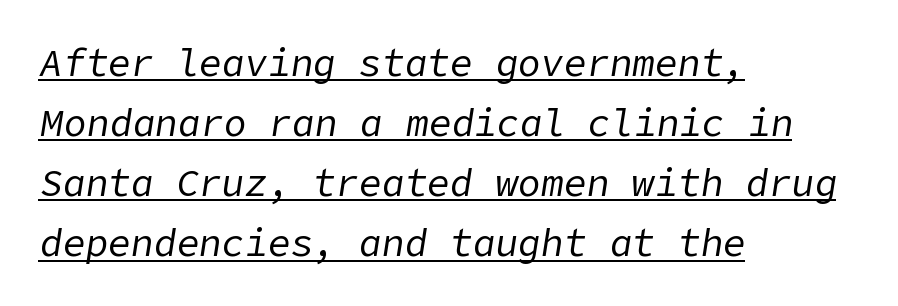
Q: Is the text bold? A: No.
Q: Is the text italic (slanted)? A: Yes, it leans right by about 9 degrees.
Q: Is the text underlined? A: Yes.
Q: How is the paragraph aligned? A: Left-aligned.
Q: Is the spacing between letters normal or unusually wide? A: Normal.
Q: Is the spacing between lines tight, normal or loose? A: Normal.
Q: Width (condensed, normal, or wide)? A: Normal.
Q: Stroke contrast? A: Low.
Q: x-height? A: Medium.
